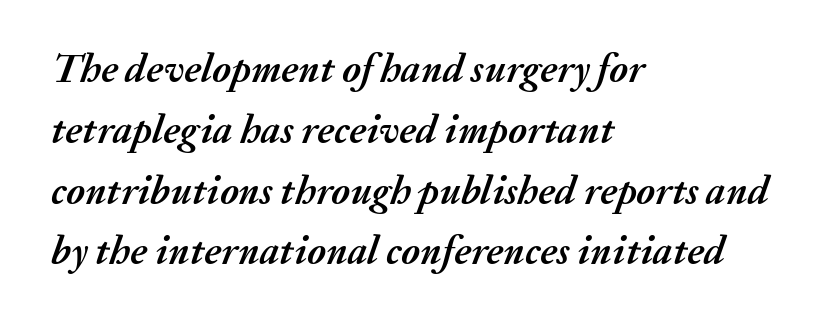
The image shows 40 px semibold type, italic (leaning right); set left-aligned, normal line spacing (1.52x), normal letter spacing, not underlined; medium stroke contrast and a medium x-height.
